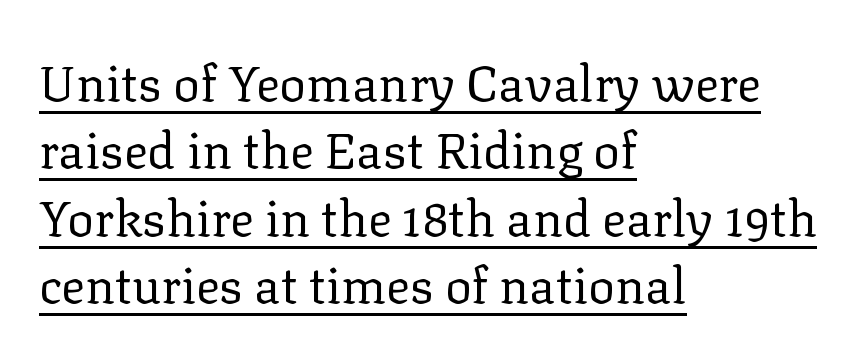
The image shows 50 px regular-weight serif type, upright; set left-aligned, normal line spacing (1.35x), normal letter spacing, underlined; low stroke contrast and a medium x-height.
